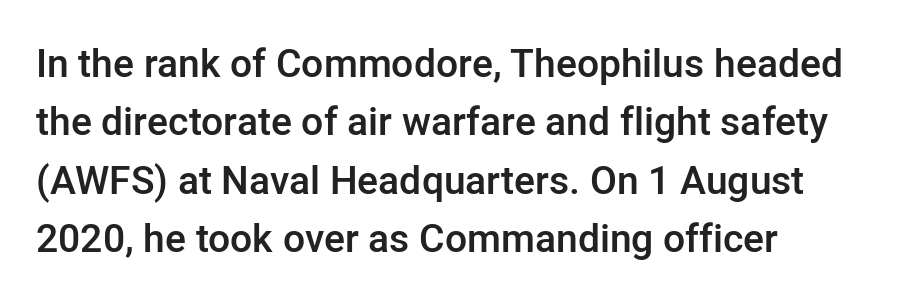
Q: Is the text bold? A: Semi-bold.
Q: Is the text italic (slanted)? A: No, it is upright.
Q: Is the typeface a serif or a sans-serif typeface? A: Sans-serif.
Q: Is the text underlined? A: No.
Q: How is the paragraph aligned? A: Left-aligned.
Q: Is the spacing between letters normal or unusually wide? A: Normal.
Q: Is the spacing between lines tight, normal or loose? A: Normal.
Q: Width (condensed, normal, or wide)? A: Normal.
Q: Stroke contrast? A: Low.
Q: x-height? A: Medium.
Q: Monospaced? A: No.
